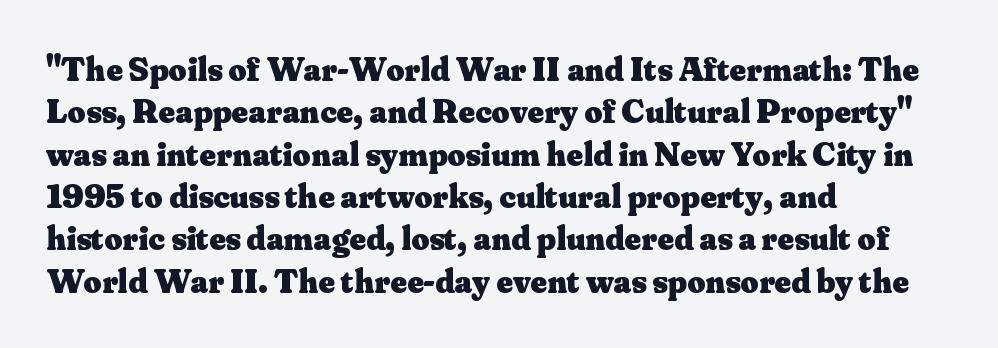
{"serif": "yes", "italic": "no", "bold": "yes", "weight": "heavy", "width": "normal", "stroke_contrast": "medium", "x_height": "small", "monospaced": "no", "underline": "no", "align": "left", "line_spacing_ratio": 1.21, "letter_spacing": "normal", "letter_spacing_em": 0.0, "glyph_px": 35}
